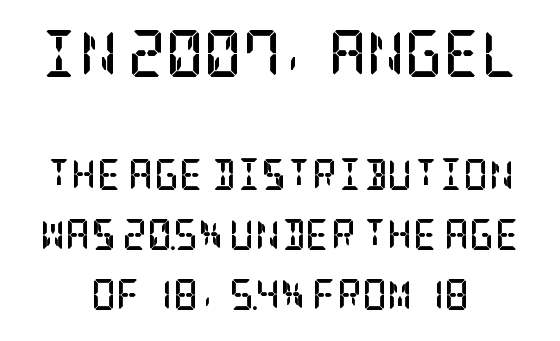
{"serif": "yes", "italic": "no", "bold": "yes", "weight": "semibold", "width": "condensed", "stroke_contrast": "low", "x_height": "large", "underline": "no", "align": "center", "line_spacing": "loose", "line_spacing_ratio": 1.94, "letter_spacing": "normal", "letter_spacing_em": 0.0, "larger_block": "first", "size_ratio": 1.52, "glyph_px": 47}
